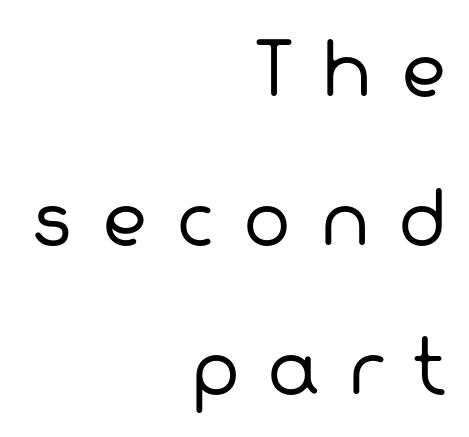
{"serif": "no", "bold": "no", "weight": "regular", "width": "normal", "stroke_contrast": "low", "x_height": "medium", "monospaced": "no", "underline": "no", "align": "right", "line_spacing": "loose", "line_spacing_ratio": 2.1, "letter_spacing": "wide", "letter_spacing_em": 0.41, "glyph_px": 71}
